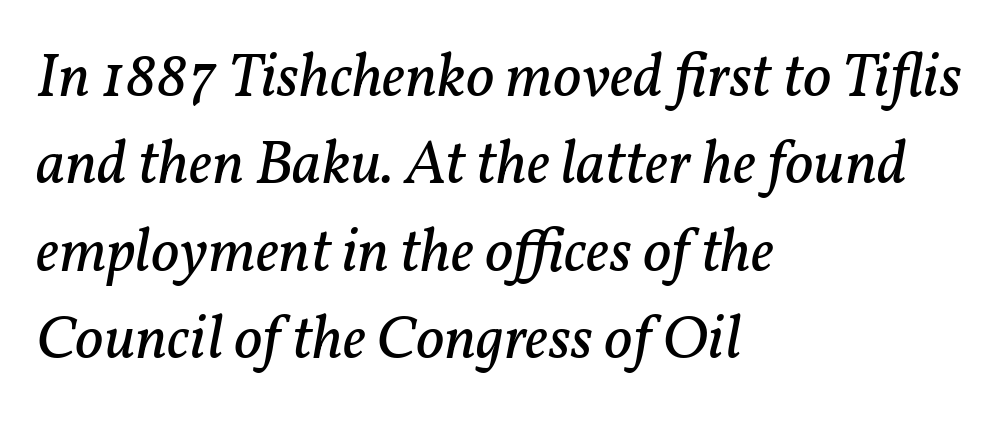
{"serif": "yes", "italic": "yes", "lean": "right", "slant_degrees": 11, "bold": "no", "weight": "regular", "width": "normal", "stroke_contrast": "low", "x_height": "medium", "monospaced": "no", "underline": "no", "align": "left", "line_spacing": "normal", "line_spacing_ratio": 1.41, "letter_spacing": "normal", "letter_spacing_em": 0.0, "glyph_px": 62}
